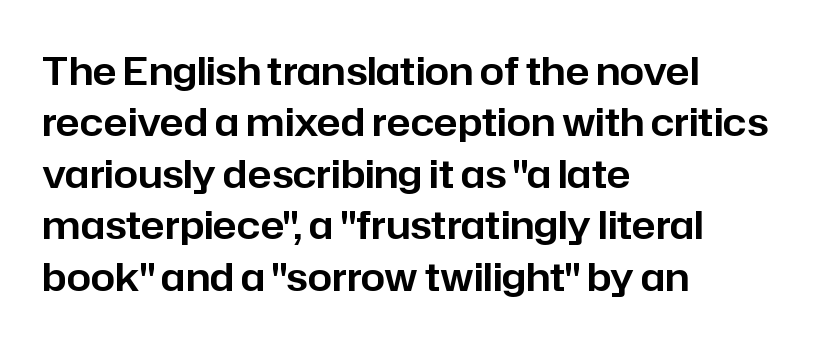
Q: Is the text italic (slanted)? A: No, it is upright.
Q: Is the typeface a serif or a sans-serif typeface? A: Sans-serif.
Q: Is the text underlined? A: No.
Q: How is the paragraph aligned? A: Left-aligned.
Q: Is the spacing between letters normal or unusually wide? A: Normal.
Q: Is the spacing between lines tight, normal or loose? A: Normal.
Q: Width (condensed, normal, or wide)? A: Normal.
Q: Stroke contrast? A: Low.
Q: x-height? A: Medium.
Q: Monospaced? A: No.
